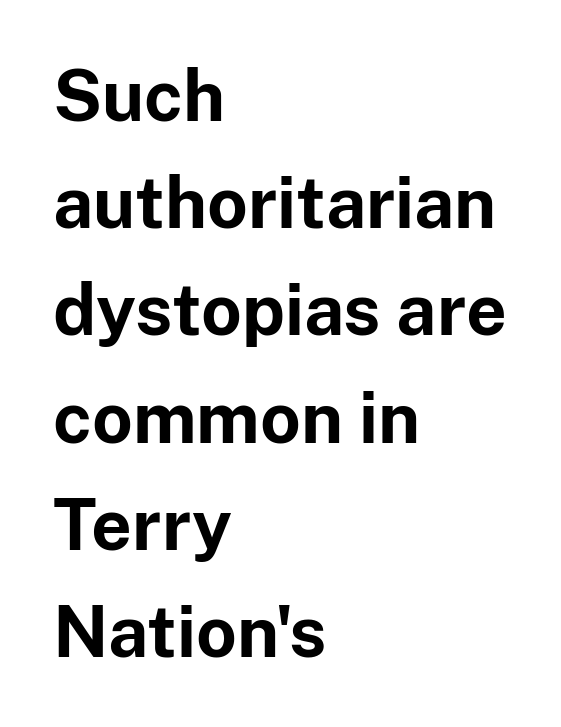
This is roman type, the default non-slanted kind. The lines are quadded left. Are there feet on the stems? There aren't — it's a sans. Its strokes are broad and dark, the hallmark of bold type. The gaps between neighbouring characters are ordinary and unremarkable.
